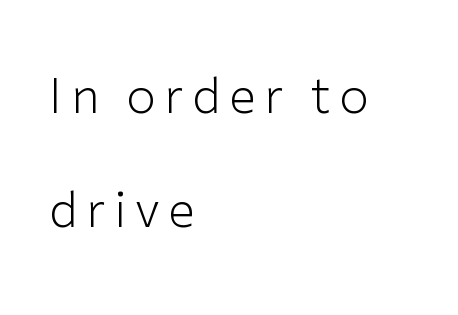
These lines are rendered in a variable-pitch font. In terms of leading, this rendering errs on the spacious side. Lines of text with bare space underneath. All the whitespace from short lines collects on the right.
